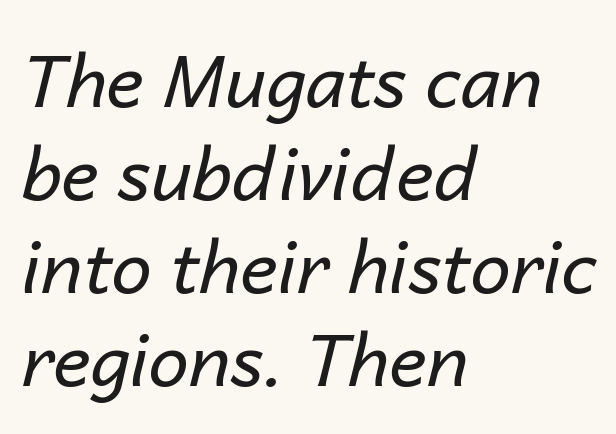
The image shows 72 px regular-weight type, italic (leaning right); set left-aligned, normal line spacing (1.29x), normal letter spacing, not underlined; low stroke contrast and a medium x-height.
